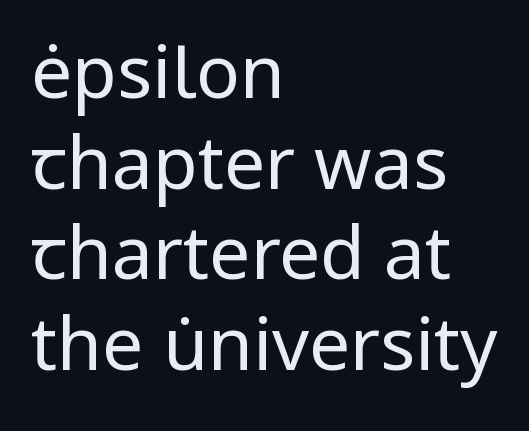
The image shows 73 px regular-weight sans-serif type, upright; set left-aligned, line spacing 1.24x, normal letter spacing, not underlined; low stroke contrast and a medium x-height.
